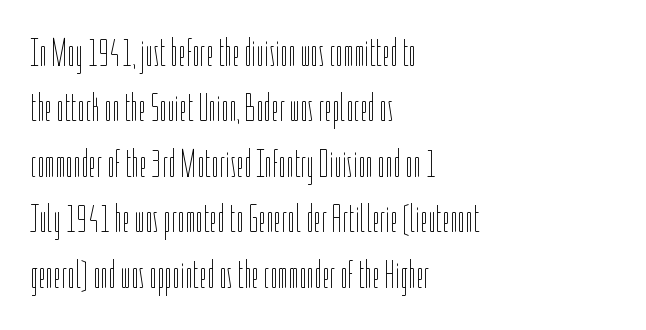
The cut favours lightness, reaching ordinary text weight at its darkest. Is the block centered? No — it sits flush against the left margin. The rendering uses a moderate line-height, typical for paragraphs. The type sits square on the baseline with zero lean. Do the characters align in a grid? No, the font is proportional. Default kerning and tracking; the words read as compact shapes.
